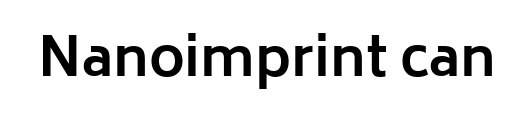
The image shows 54 px bold sans-serif type, upright; set normal letter spacing, not underlined; low stroke contrast and a medium x-height.
